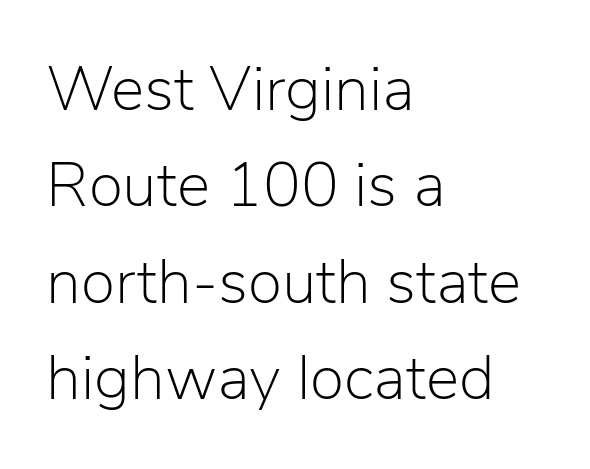
Q: Is the text bold? A: No.
Q: Is the text italic (slanted)? A: No, it is upright.
Q: Is the typeface a serif or a sans-serif typeface? A: Sans-serif.
Q: Is the text underlined? A: No.
Q: How is the paragraph aligned? A: Left-aligned.
Q: Is the spacing between letters normal or unusually wide? A: Normal.
Q: Is the spacing between lines tight, normal or loose? A: Normal.
Q: Width (condensed, normal, or wide)? A: Normal.
Q: Stroke contrast? A: Low.
Q: x-height? A: Medium.
Q: Monospaced? A: No.
